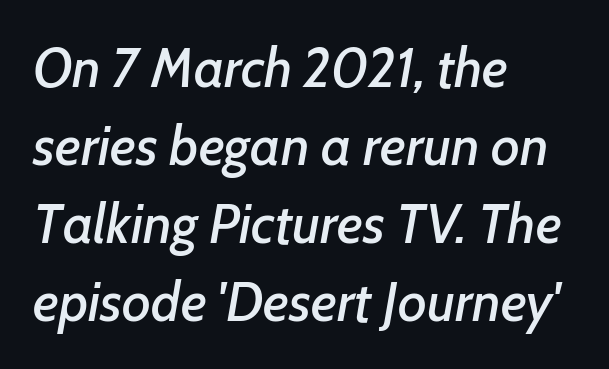
Q: Is the text italic (slanted)? A: Yes, it leans right by about 7 degrees.
Q: Is the text underlined? A: No.
Q: How is the paragraph aligned? A: Left-aligned.
Q: Is the spacing between letters normal or unusually wide? A: Normal.
Q: Is the spacing between lines tight, normal or loose? A: Normal.
Q: Width (condensed, normal, or wide)? A: Normal.
Q: Stroke contrast? A: Low.
Q: x-height? A: Medium.
Q: Monospaced? A: No.
